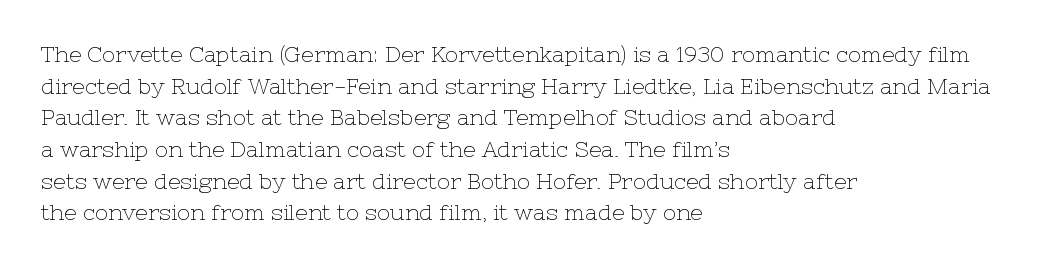
Ordinary non-slanted type is in use. Whoever set this chose a conventional vertical rhythm. Nothing unusual about the tracking: characters are spaced as the font intends. Every row of glyphs begins at an identical x-position on the left.
